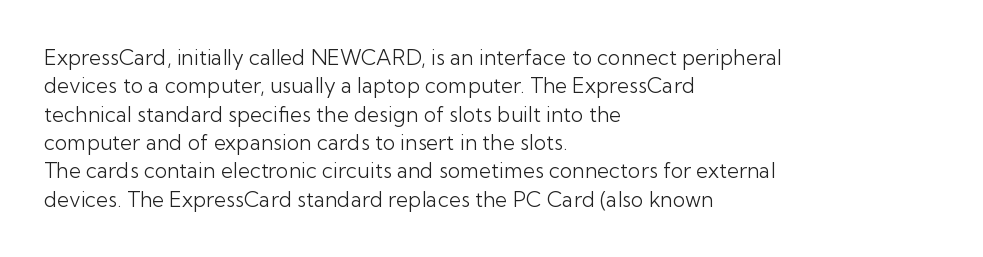
{"italic": "no", "bold": "no", "underline": "no", "align": "left", "line_spacing": "normal", "line_spacing_ratio": 1.35, "letter_spacing": "normal", "letter_spacing_em": 0.0, "glyph_px": 21}
